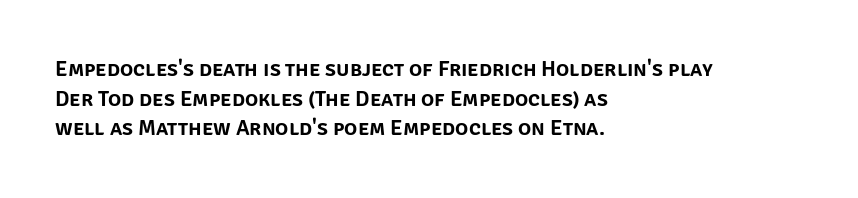
{"italic": "no", "underline": "no", "align": "left", "line_spacing": "normal", "line_spacing_ratio": 1.35, "letter_spacing": "normal", "letter_spacing_em": 0.0, "glyph_px": 22}
